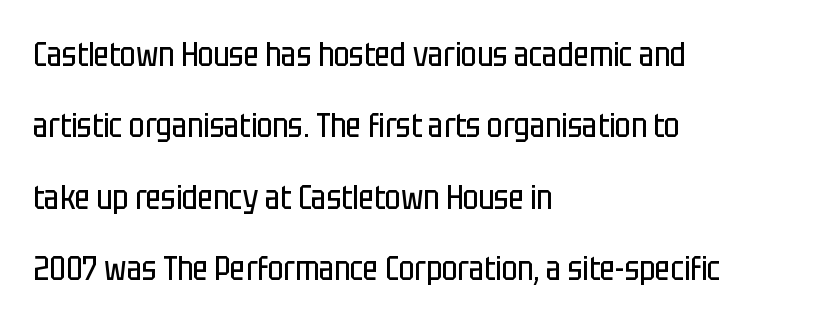
Q: Is the text bold? A: No.
Q: Is the text italic (slanted)? A: No, it is upright.
Q: Is the typeface a serif or a sans-serif typeface? A: Sans-serif.
Q: Is the text underlined? A: No.
Q: How is the paragraph aligned? A: Left-aligned.
Q: Is the spacing between letters normal or unusually wide? A: Normal.
Q: Is the spacing between lines tight, normal or loose? A: Loose.
Q: Width (condensed, normal, or wide)? A: Condensed.
Q: Stroke contrast? A: Low.
Q: x-height? A: Large.
Q: Monospaced? A: No.
